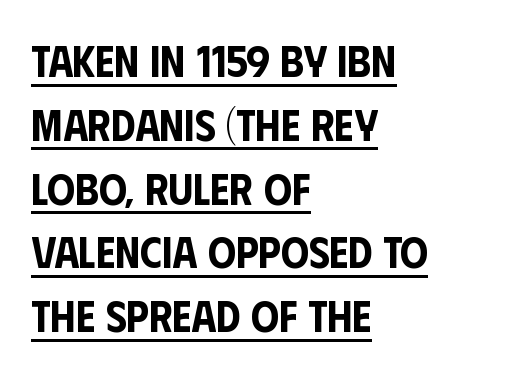
Q: Is the text italic (slanted)? A: No, it is upright.
Q: Is the typeface a serif or a sans-serif typeface? A: Sans-serif.
Q: Is the text underlined? A: Yes.
Q: How is the paragraph aligned? A: Left-aligned.
Q: Is the spacing between letters normal or unusually wide? A: Normal.
Q: Is the spacing between lines tight, normal or loose? A: Normal.
Q: Width (condensed, normal, or wide)? A: Condensed.
Q: Stroke contrast? A: Low.
Q: x-height? A: Large.
Q: Monospaced? A: No.
